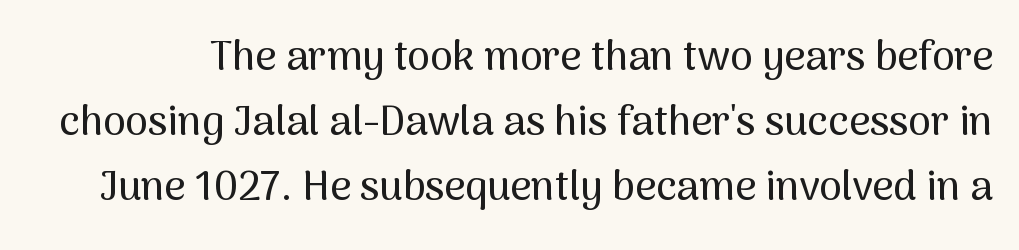
Every stem runs plumb, perpendicular to the baseline. The face used here is proportionally spaced, like ordinary book or web type. The type family on display is of the sans-serif kind. The face used here is rendered with its standard letterfit. This rendering features lettering with no underline. Interline gaps are of average width in this sample.
